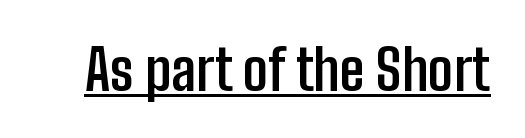
The image shows 56 px semibold, condensed sans-serif type, upright; set normal letter spacing, underlined; low stroke contrast and a medium x-height.
